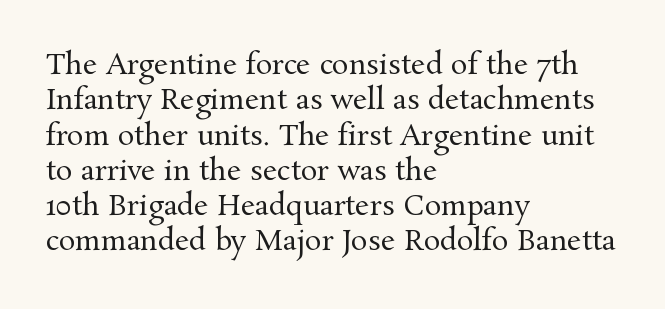
Q: Is the text bold? A: No.
Q: Is the text italic (slanted)? A: No, it is upright.
Q: Is the typeface a serif or a sans-serif typeface? A: Serif.
Q: Is the text underlined? A: No.
Q: How is the paragraph aligned? A: Left-aligned.
Q: Is the spacing between letters normal or unusually wide? A: Normal.
Q: Is the spacing between lines tight, normal or loose? A: Normal.
Q: Width (condensed, normal, or wide)? A: Normal.
Q: Stroke contrast? A: Medium.
Q: x-height? A: Medium.
Q: Monospaced? A: No.
